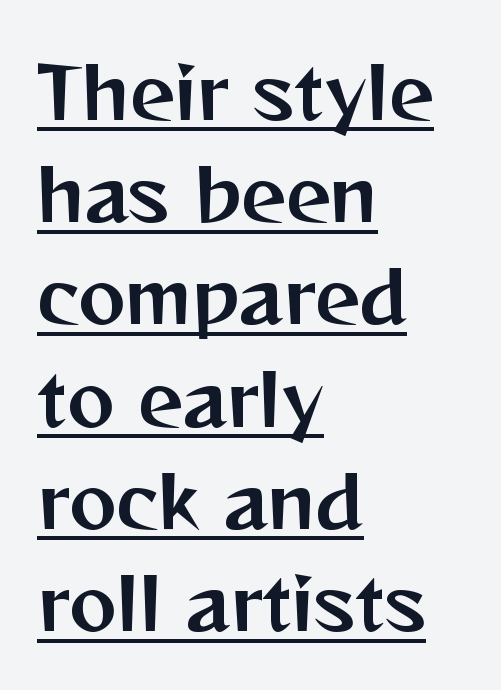
Q: Is the text italic (slanted)? A: No, it is upright.
Q: Is the typeface a serif or a sans-serif typeface? A: Sans-serif.
Q: Is the text underlined? A: Yes.
Q: How is the paragraph aligned? A: Left-aligned.
Q: Is the spacing between letters normal or unusually wide? A: Normal.
Q: Is the spacing between lines tight, normal or loose? A: Normal.
Q: Width (condensed, normal, or wide)? A: Normal.
Q: Stroke contrast? A: Medium.
Q: x-height? A: Medium.
Q: Monospaced? A: No.
